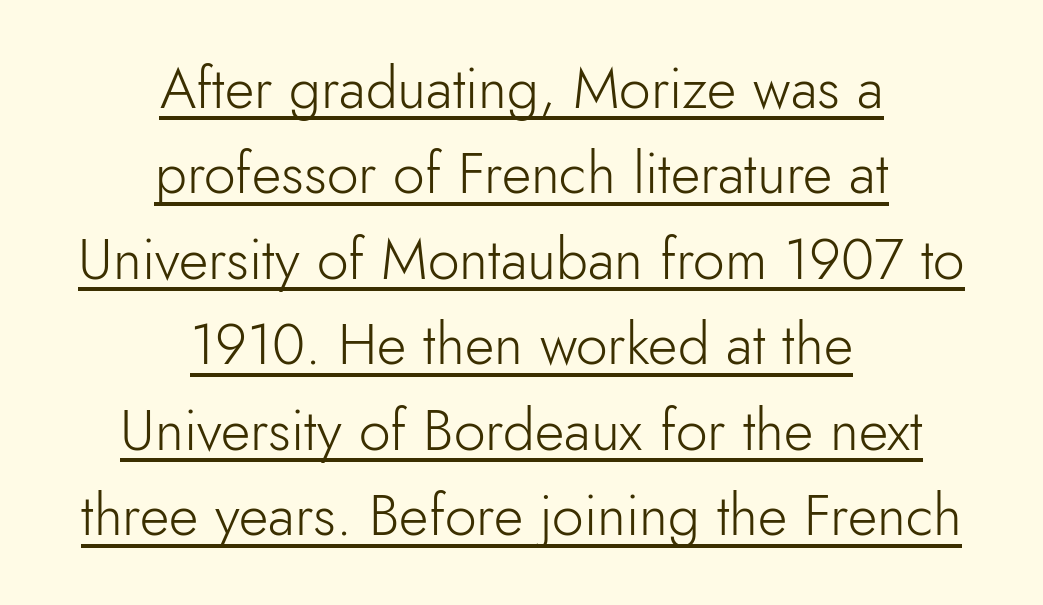
Q: Is the text bold? A: No.
Q: Is the text italic (slanted)? A: No, it is upright.
Q: Is the typeface a serif or a sans-serif typeface? A: Sans-serif.
Q: Is the text underlined? A: Yes.
Q: How is the paragraph aligned? A: Centered.
Q: Is the spacing between letters normal or unusually wide? A: Normal.
Q: Is the spacing between lines tight, normal or loose? A: Normal.
Q: Width (condensed, normal, or wide)? A: Normal.
Q: Stroke contrast? A: Low.
Q: x-height? A: Small.
Q: Monospaced? A: No.
